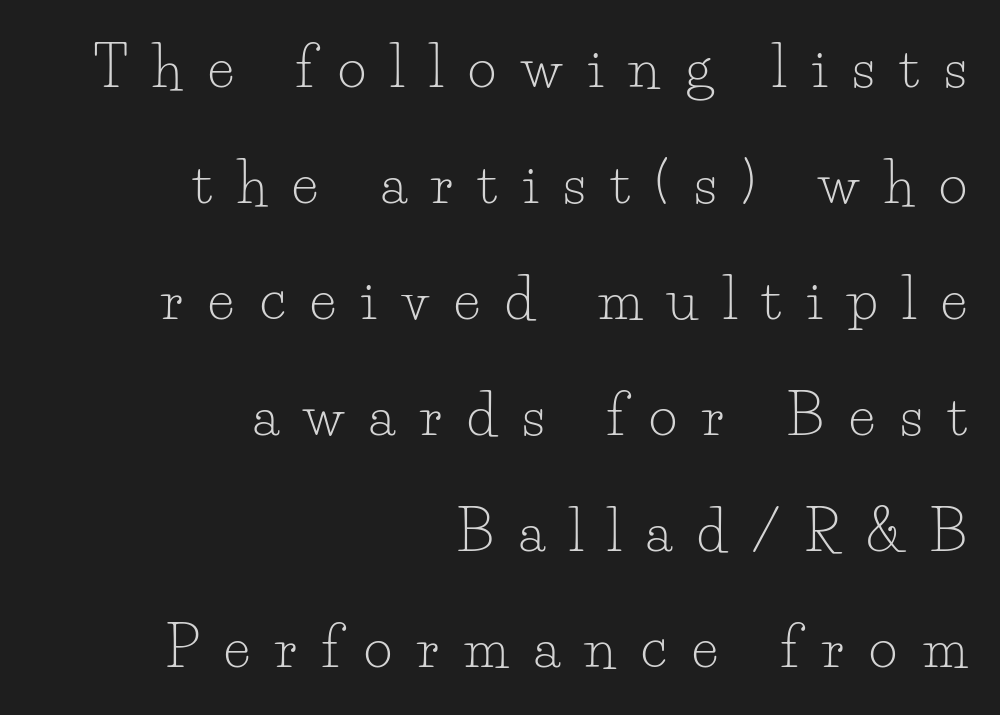
The image shows 55 px light serif type, upright; set right-aligned, loose line spacing (2.11x), unusually wide letter spacing (+0.46 em), not underlined; low stroke contrast and a small x-height.
